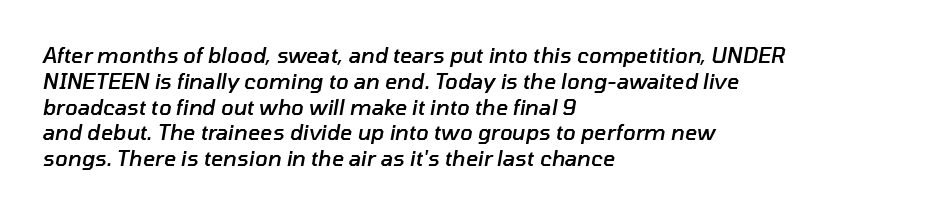
The image shows 21 px text type, italic (leaning right); set left-aligned, line spacing 1.23x, normal letter spacing, not underlined.
